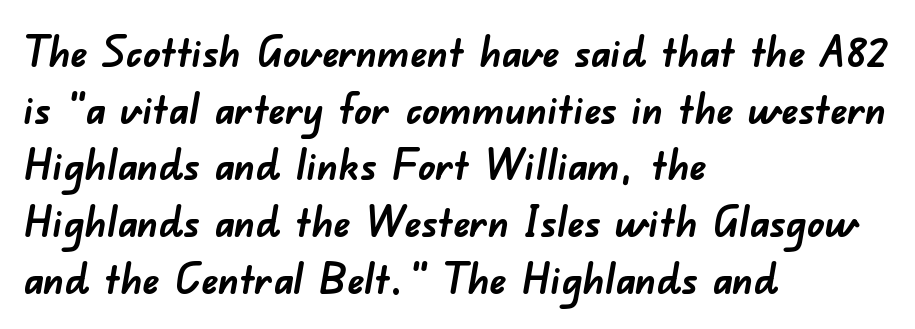
Q: Is the text bold? A: Yes.
Q: Is the typeface a serif or a sans-serif typeface? A: Sans-serif.
Q: Is the text underlined? A: No.
Q: How is the paragraph aligned? A: Left-aligned.
Q: Is the spacing between letters normal or unusually wide? A: Normal.
Q: Is the spacing between lines tight, normal or loose? A: Normal.
Q: Width (condensed, normal, or wide)? A: Normal.
Q: Stroke contrast? A: Low.
Q: x-height? A: Small.
Q: Monospaced? A: No.
